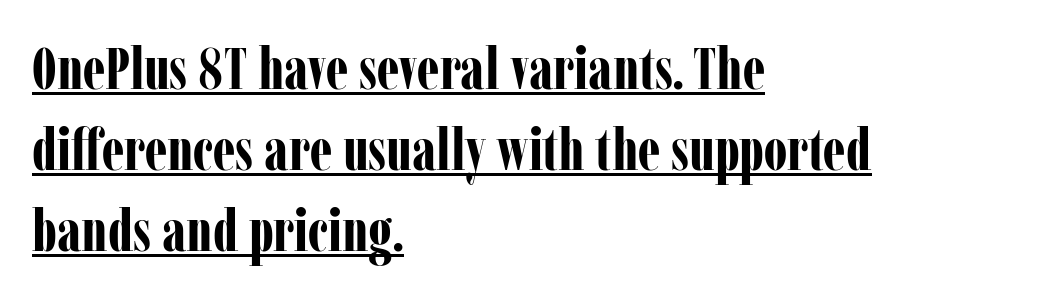
The image shows 59 px bold, condensed serif type, upright; set left-aligned, normal line spacing (1.37x), normal letter spacing, underlined; low stroke contrast and a medium x-height.
